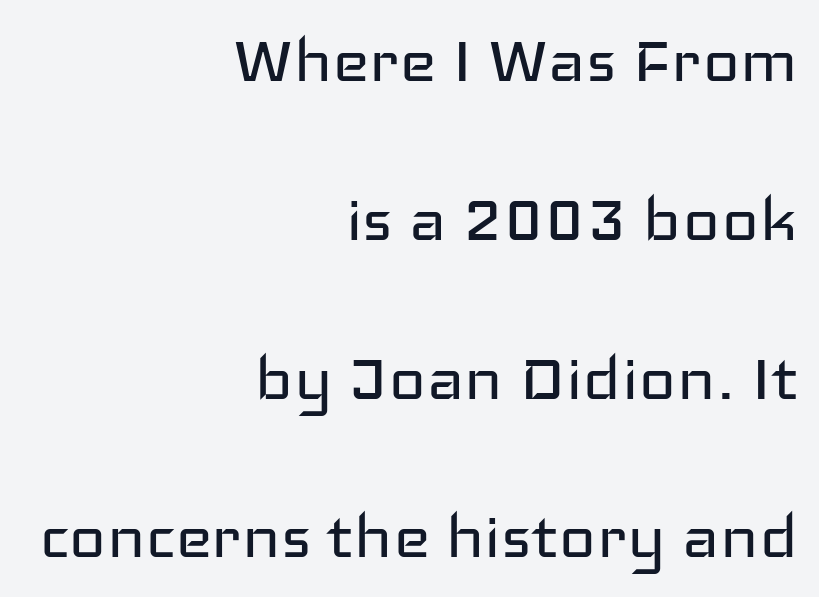
The image shows 79 px regular-weight, wide sans-serif type, upright; set right-aligned, loose line spacing (2.01x), normal letter spacing, not underlined; low stroke contrast and a medium x-height.
